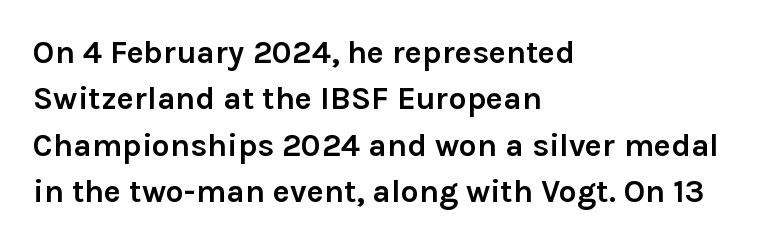
The image shows 32 px semibold sans-serif type, upright; set left-aligned, normal line spacing (1.45x), normal letter spacing, not underlined; low stroke contrast and a medium x-height.
